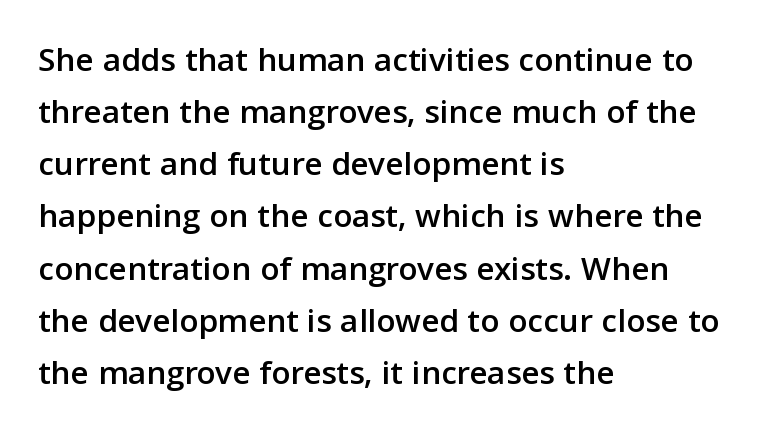
The image shows 35 px sans-serif type, upright; set left-aligned, normal line spacing (1.49x), normal letter spacing, not underlined; low stroke contrast and a medium x-height.
